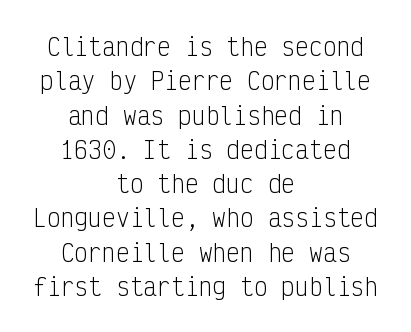
These lines were composed using upright roman letters. Is the letter spacing exaggerated? No — it looks like the ordinary default. Decoration check: the copy has no underline. Rows of type keep a routine distance in the vertical direction. Is the stroke heavy? The answer is a plain regular-or-lighter.
